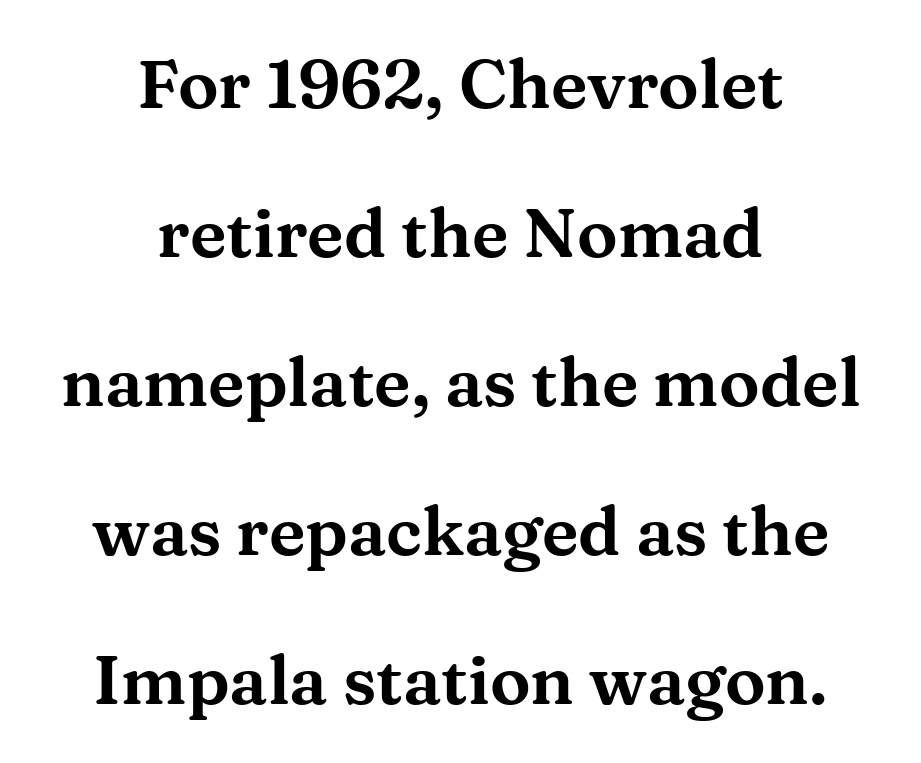
{"serif": "yes", "italic": "no", "width": "wide", "stroke_contrast": "medium", "x_height": "medium", "monospaced": "no", "underline": "no", "align": "center", "line_spacing": "loose", "line_spacing_ratio": 2.19, "letter_spacing": "normal", "letter_spacing_em": 0.0, "glyph_px": 68}
